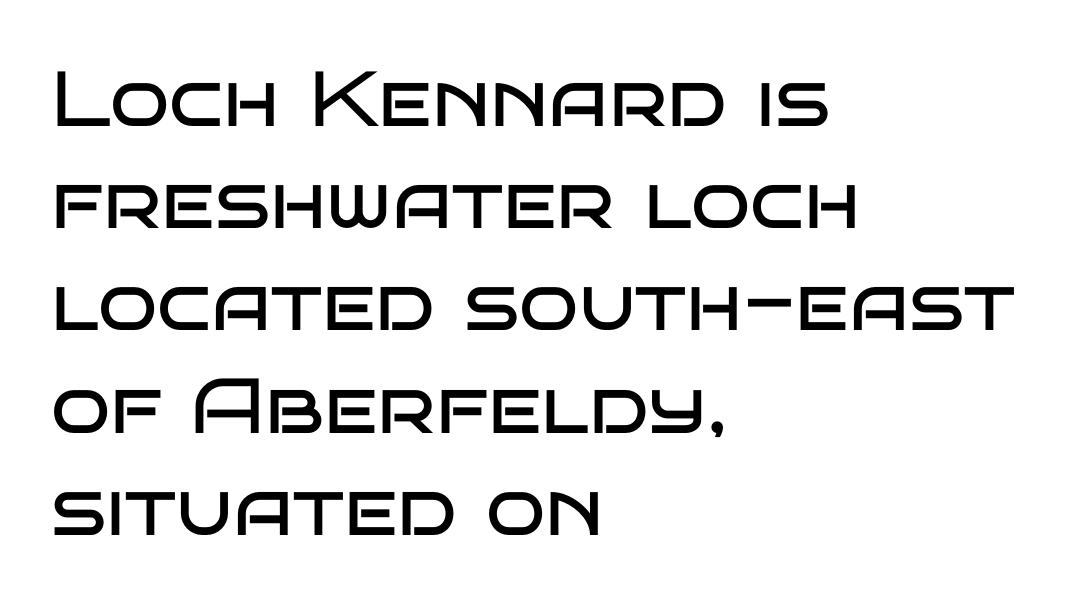
This sample uses a sans-serif face. Just letters on the line, the space beneath them empty. Summary of weight: not heavy and not bold. Line starts are locked; line ends wander. The horizontal fit of the characters is conventional and even. The letters advance in unequal steps, a hallmark of proportional type.
